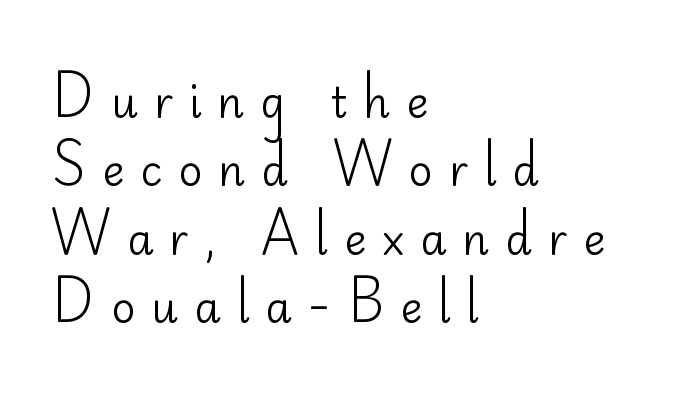
The foot of each line stays bare and open. Looks like regular typesetting: each glyph gets only the width it needs. The designer went with a sans here, leaving each stem footless. The gaps between neighbouring characters are conspicuously large. You can tell it's not italic because the verticals are truly vertical.
